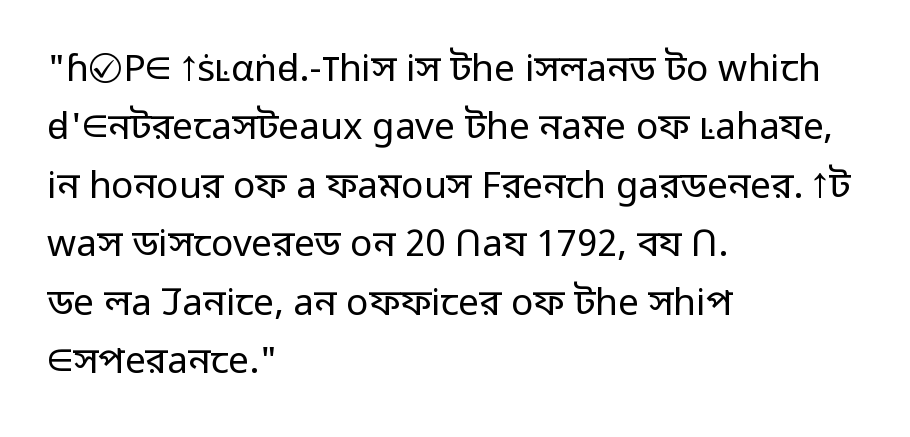
{"serif": "no", "italic": "no", "bold": "no", "weight": "regular", "width": "normal", "stroke_contrast": "low", "x_height": "medium", "monospaced": "no", "underline": "no", "align": "left", "line_spacing": "normal", "line_spacing_ratio": 1.58, "letter_spacing": "normal", "letter_spacing_em": 0.0, "glyph_px": 37}
